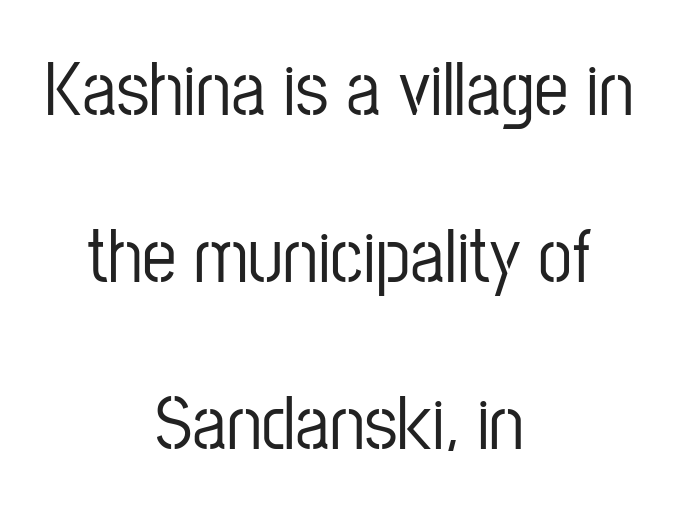
{"serif": "no", "italic": "no", "width": "condensed", "stroke_contrast": "low", "x_height": "medium", "monospaced": "no", "underline": "no", "align": "center", "line_spacing": "loose", "line_spacing_ratio": 2.17, "letter_spacing": "normal", "letter_spacing_em": 0.0, "glyph_px": 77}
